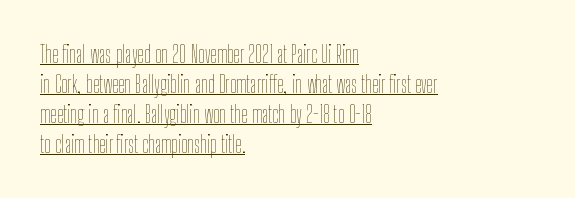
The image shows 23 px text type, upright; set left-aligned, normal line spacing (1.3x), normal letter spacing, underlined.
